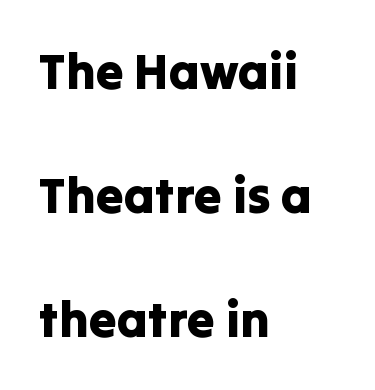
Q: Is the text italic (slanted)? A: No, it is upright.
Q: Is the typeface a serif or a sans-serif typeface? A: Sans-serif.
Q: Is the text underlined? A: No.
Q: How is the paragraph aligned? A: Left-aligned.
Q: Is the spacing between letters normal or unusually wide? A: Normal.
Q: Is the spacing between lines tight, normal or loose? A: Loose.
Q: Width (condensed, normal, or wide)? A: Normal.
Q: Stroke contrast? A: Low.
Q: x-height? A: Medium.
Q: Monospaced? A: No.
